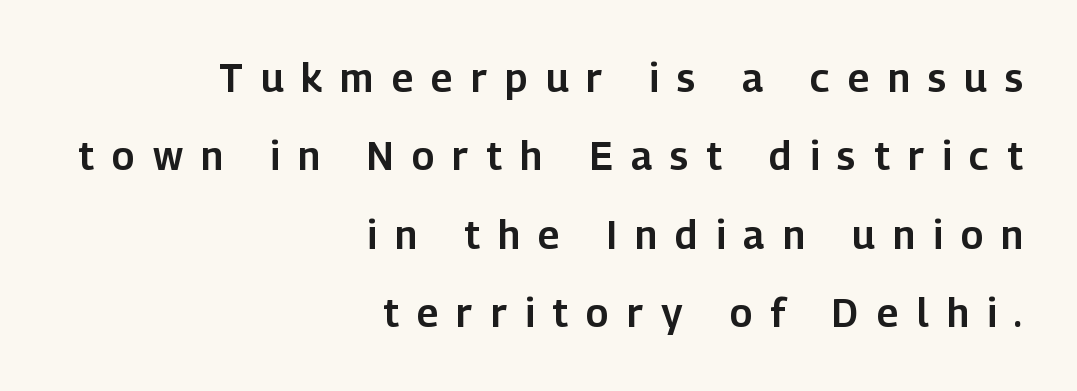
{"serif": "no", "italic": "no", "width": "normal", "stroke_contrast": "low", "x_height": "medium", "monospaced": "no", "underline": "no", "align": "right", "line_spacing": "loose", "line_spacing_ratio": 2.01, "letter_spacing": "wide", "letter_spacing_em": 0.47, "glyph_px": 39}
